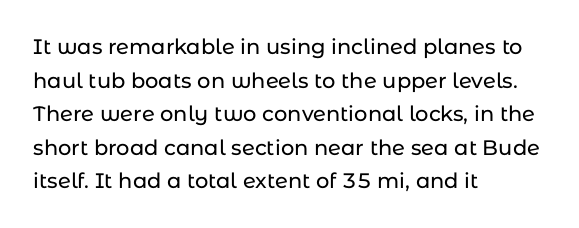
The image shows 21 px text type, upright; set left-aligned, normal line spacing (1.6x), normal letter spacing, not underlined.
